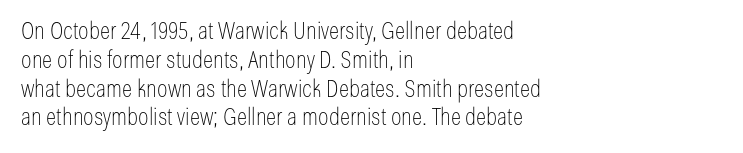
{"italic": "no", "bold": "no", "underline": "no", "align": "left", "line_spacing_ratio": 1.2, "letter_spacing": "normal", "letter_spacing_em": 0.0, "glyph_px": 24}
